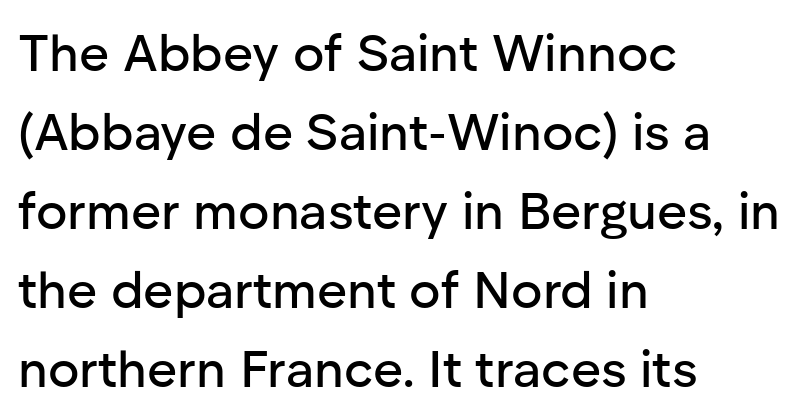
The horizontal fit of the characters is conventional and even. Regarding leading, the lines here are spaced in the standard way. Notice how the passage keeps a crisp vertical edge on the left only. To sum up the face: it is a sans, with no serifs. Posture: upright roman.
